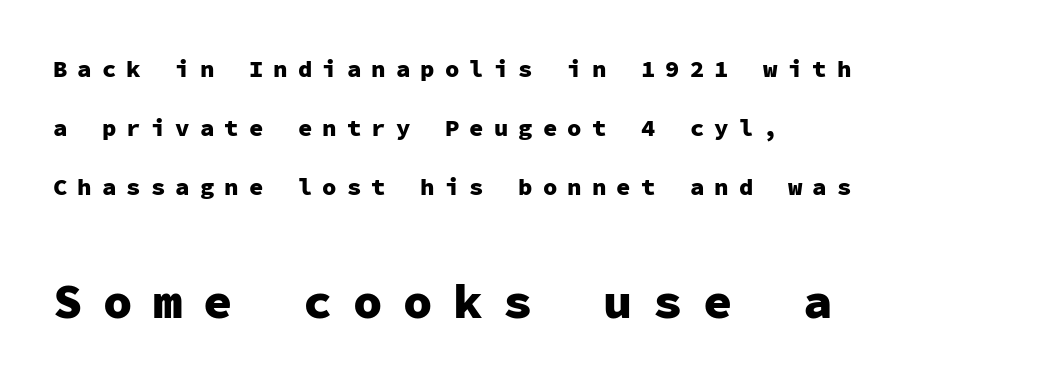
{"serif": "no", "italic": "no", "bold": "yes", "weight": "heavy", "width": "normal", "stroke_contrast": "low", "x_height": "medium", "monospaced": "yes", "underline": "no", "align": "left", "line_spacing": "loose", "line_spacing_ratio": 2.46, "letter_spacing": "wide", "letter_spacing_em": 0.42, "larger_block": "second", "size_ratio": 2.04, "glyph_px": 49}
